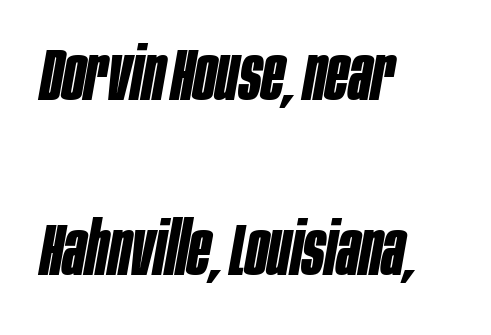
The image shows 74 px bold, condensed type, italic (leaning right); set left-aligned, loose line spacing (2.37x), normal letter spacing, not underlined; low stroke contrast and a large x-height.
